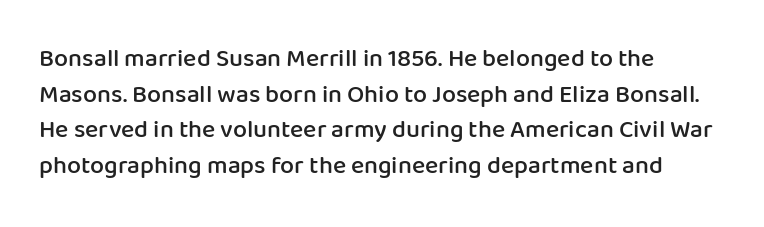
The image shows 25 px text type, upright; set left-aligned, normal line spacing (1.43x), normal letter spacing, not underlined.
